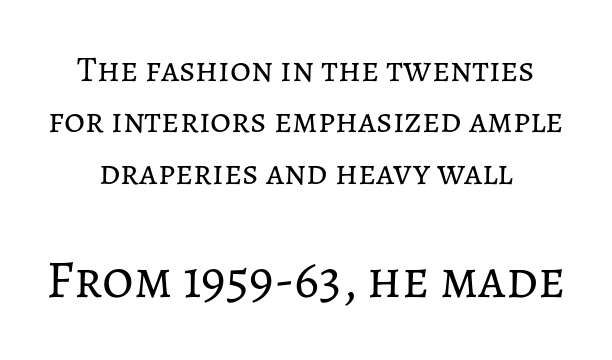
{"italic": "no", "bold": "no", "weight": "regular", "width": "normal", "stroke_contrast": "low", "x_height": "medium", "monospaced": "no", "underline": "no", "align": "center", "line_spacing": "normal", "line_spacing_ratio": 1.43, "letter_spacing": "normal", "letter_spacing_em": 0.0, "larger_block": "second", "size_ratio": 1.5, "glyph_px": 54}
